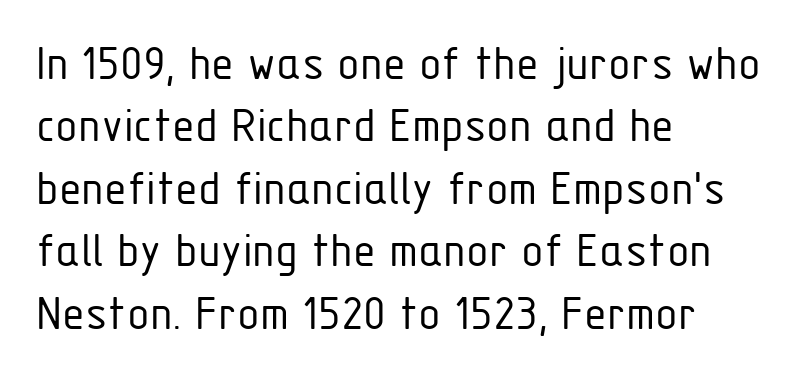
A clean baseline with only descenders dipping below it. The font's upright variant was chosen for this text. If you drew a ruler down the left edge, every line would touch it. The characters are drawn with everyday or finer stroke widths. The face used here is a sans, in the tradition of grotesques and geometrics.
